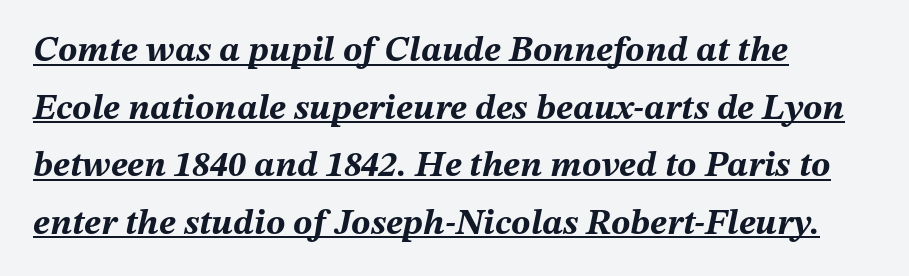
Does the leading feel generous? No, just average. Heavy, bold letterforms. The letters advance in unequal steps, a hallmark of proportional type. A classic flush-left, rag-right setting is used for this passage.
